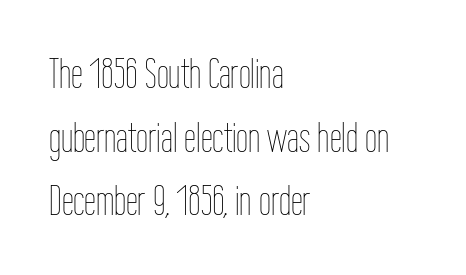
The image shows 43 px thin, condensed type, upright; set left-aligned, normal line spacing (1.48x), normal letter spacing, not underlined; low stroke contrast and a medium x-height.
